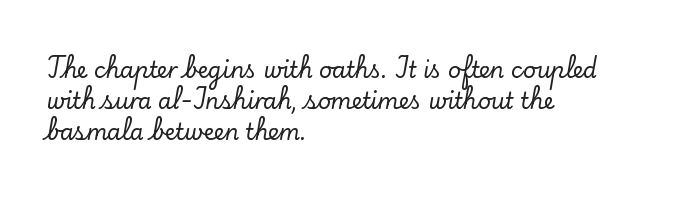
The image shows 22 px text type; set left-aligned, normal line spacing (1.41x), normal letter spacing, not underlined.
